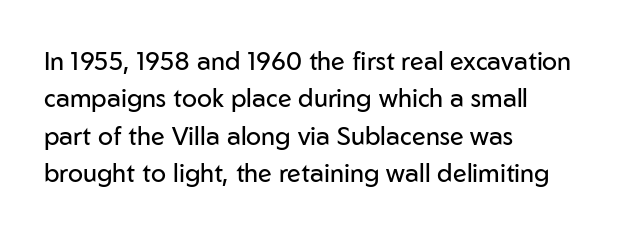
Q: Is the text bold? A: No.
Q: Is the text italic (slanted)? A: No, it is upright.
Q: Is the text underlined? A: No.
Q: How is the paragraph aligned? A: Left-aligned.
Q: Is the spacing between letters normal or unusually wide? A: Normal.
Q: Is the spacing between lines tight, normal or loose? A: Normal.
